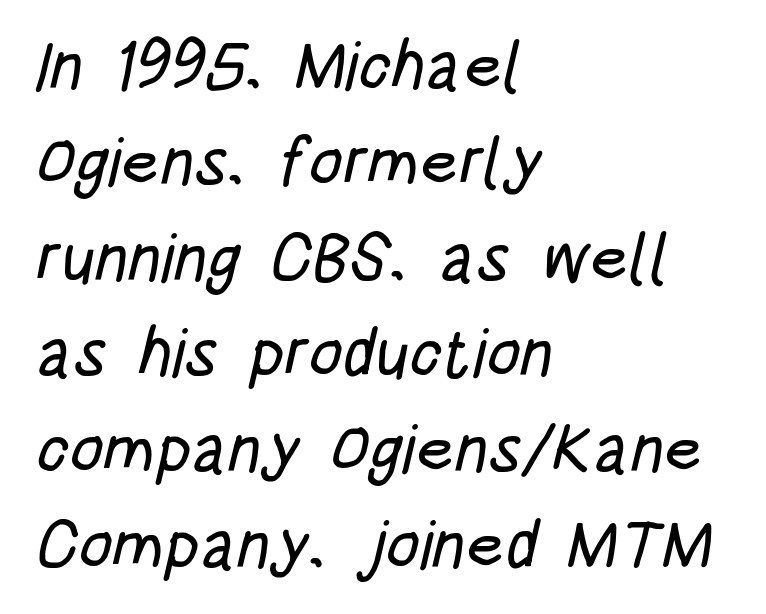
Does extra space separate the letters? No, they use regular spacing. Spacing verdict: proportional, widths tailored to each character. Compared with typical paragraphs, the rows here are spaced about the same. Note: no serifs on the glyphs. Underlining? Definitely not there.
